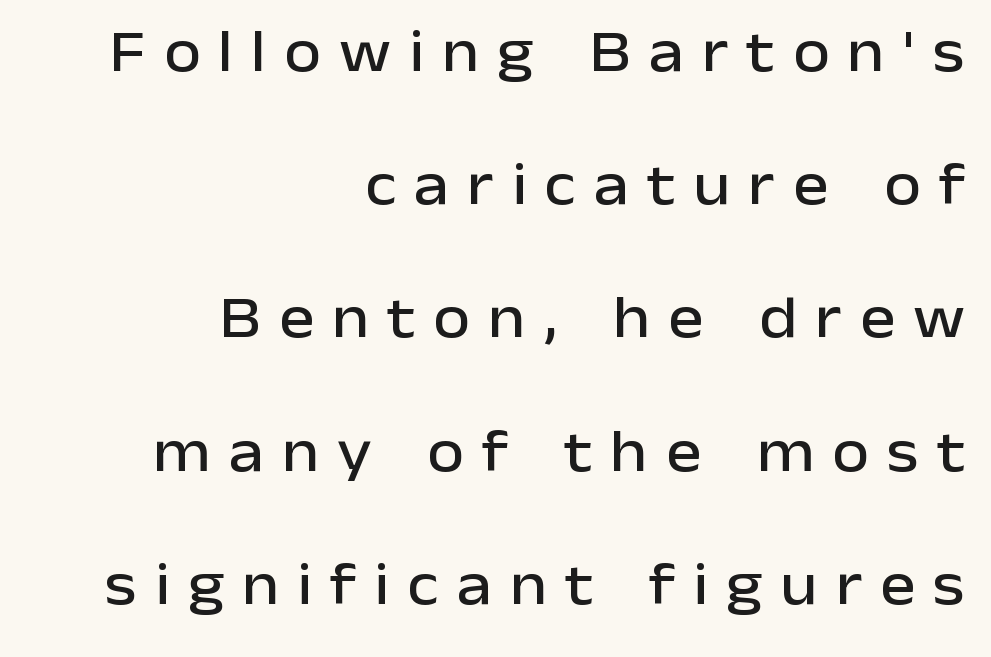
The image shows 60 px sans-serif type, upright; set right-aligned, loose line spacing (2.22x), unusually wide letter spacing (+0.3 em), not underlined; low stroke contrast and a medium x-height.
